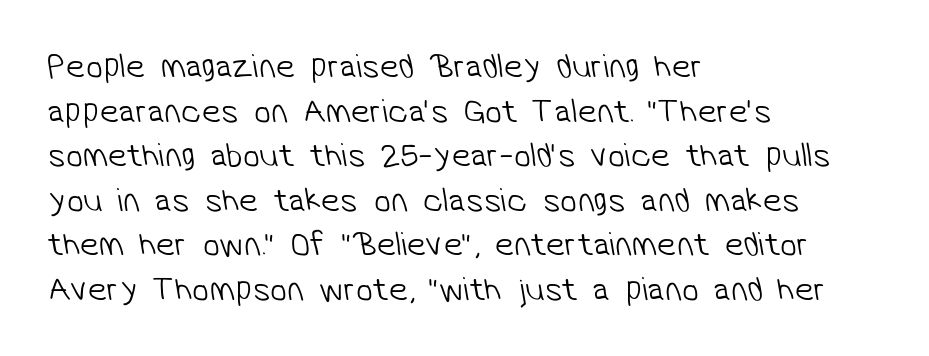
{"serif": "no", "bold": "no", "weight": "light", "width": "normal", "stroke_contrast": "low", "x_height": "medium", "monospaced": "no", "underline": "no", "align": "left", "line_spacing": "normal", "line_spacing_ratio": 1.31, "letter_spacing": "normal", "letter_spacing_em": 0.0, "glyph_px": 34}
